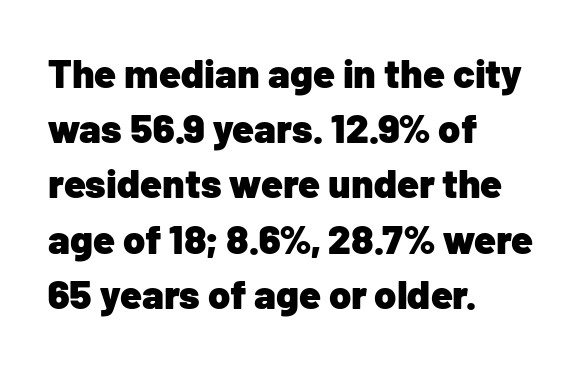
{"serif": "no", "italic": "no", "bold": "yes", "weight": "heavy", "width": "normal", "stroke_contrast": "low", "x_height": "medium", "monospaced": "no", "underline": "no", "align": "left", "line_spacing": "normal", "line_spacing_ratio": 1.38, "letter_spacing": "normal", "letter_spacing_em": 0.0, "glyph_px": 40}
